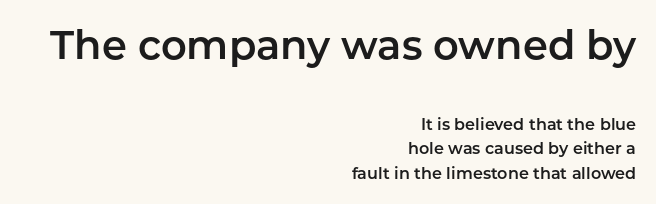
The image shows 40 px sans-serif type, upright; set right-aligned, normal line spacing (1.54x), normal letter spacing, not underlined; the first (top) block is 2.5x larger; low stroke contrast and a medium x-height.
